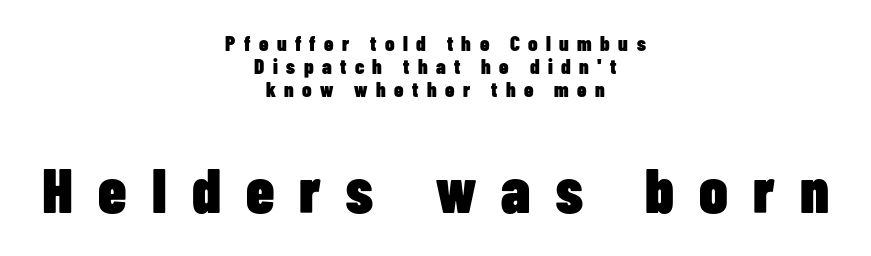
Q: Is the text bold? A: Yes.
Q: Is the text italic (slanted)? A: No, it is upright.
Q: Is the typeface a serif or a sans-serif typeface? A: Sans-serif.
Q: Is the text underlined? A: No.
Q: How is the paragraph aligned? A: Centered.
Q: Is the spacing between letters normal or unusually wide? A: Unusually wide.
Q: Is the spacing between lines tight, normal or loose? A: Tight.
Q: Which block of text is set in a larger size, the first (top) or the second (bottom)? A: The second (bottom) one.
Q: Width (condensed, normal, or wide)? A: Condensed.
Q: Stroke contrast? A: Low.
Q: x-height? A: Medium.
Q: Monospaced? A: No.
